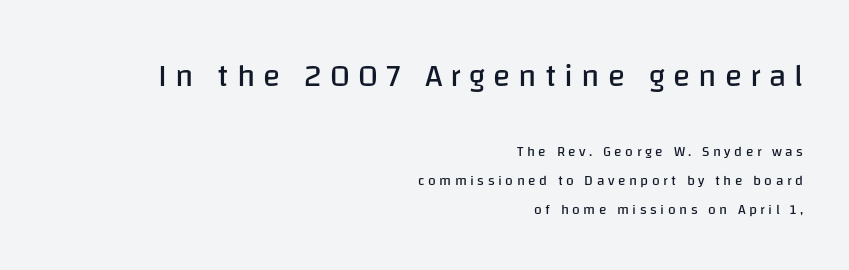
{"serif": "no", "italic": "no", "bold": "no", "weight": "regular", "width": "normal", "stroke_contrast": "low", "x_height": "large", "monospaced": "no", "underline": "no", "align": "right", "line_spacing": "loose", "line_spacing_ratio": 2.08, "letter_spacing": "wide", "letter_spacing_em": 0.25, "larger_block": "first", "size_ratio": 2.29, "glyph_px": 32}
